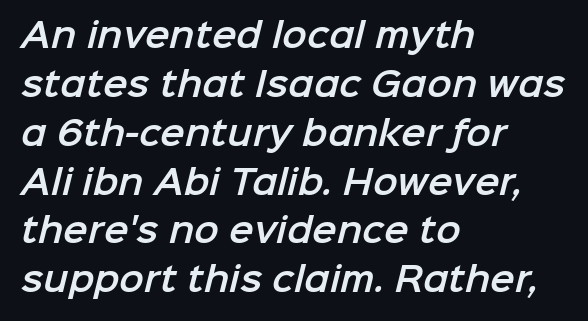
The image shows 33 px sans-serif type; set left-aligned, normal line spacing (1.48x), normal letter spacing, not underlined; low stroke contrast and a medium x-height.
